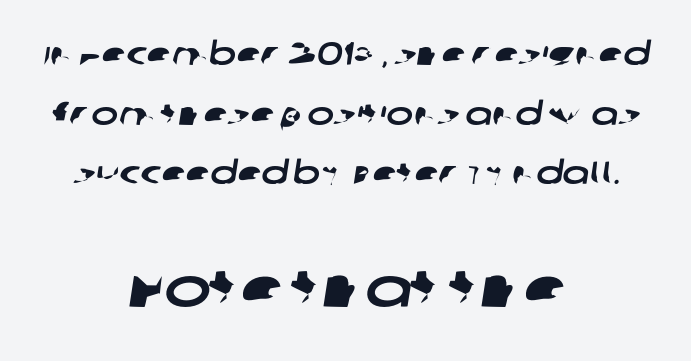
Only glyphs here, with clear space below each row. Every row of glyphs is offset so its center matches the block's center. The second block has been scaled up relative to the first. What stands out about the letter spacing? Nothing — it is the standard amount. Varying glyph widths throughout — classic text-font behaviour. Look at the bottom of the vertical strokes: they stop flat, with no serifs.
